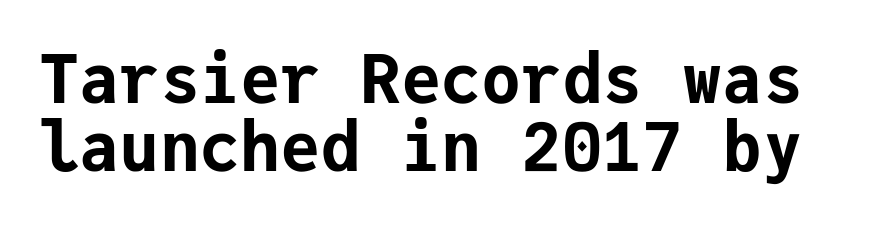
The designer dialed line spacing down below the default. Nobody drew a line under any word here. The face used here has the dense, thick strokes of a bold. The rendering uses typewriter-style spacing with identical character cells.
